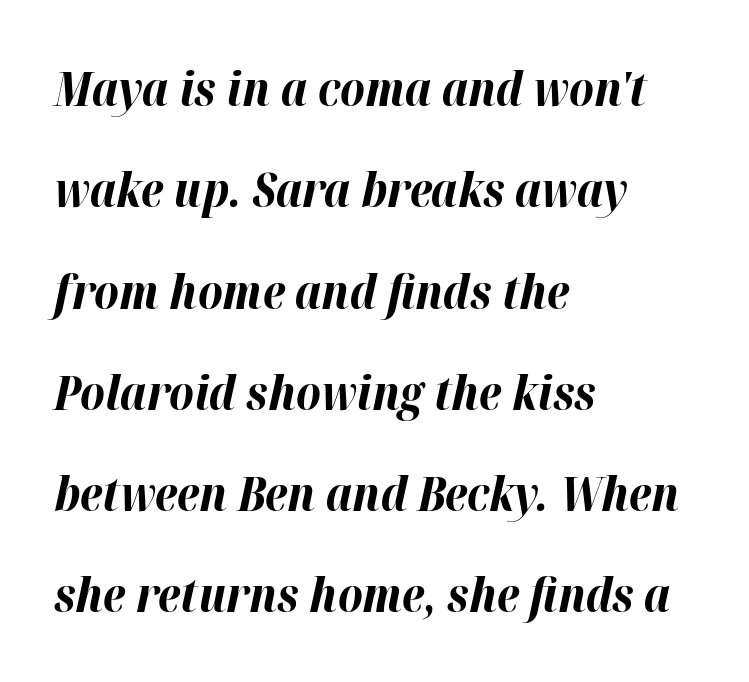
The image shows 48 px bold type, italic (leaning right); set left-aligned, loose line spacing (2.11x), normal letter spacing, not underlined; high stroke contrast and a medium x-height.
